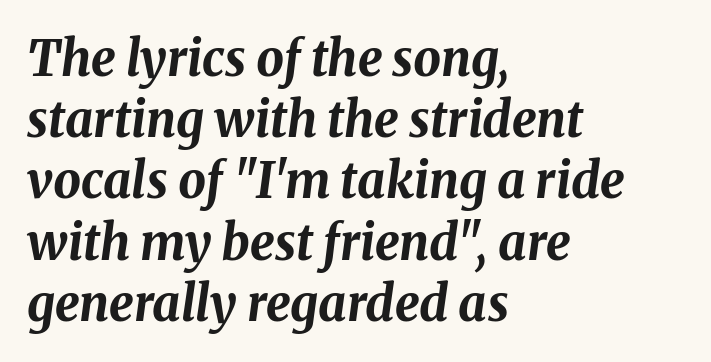
{"italic": "yes", "lean": "right", "slant_degrees": 8, "bold": "yes", "weight": "bold", "width": "normal", "stroke_contrast": "medium", "x_height": "medium", "monospaced": "no", "underline": "no", "align": "left", "line_spacing": "normal", "line_spacing_ratio": 1.25, "letter_spacing": "normal", "letter_spacing_em": 0.0, "glyph_px": 49}
